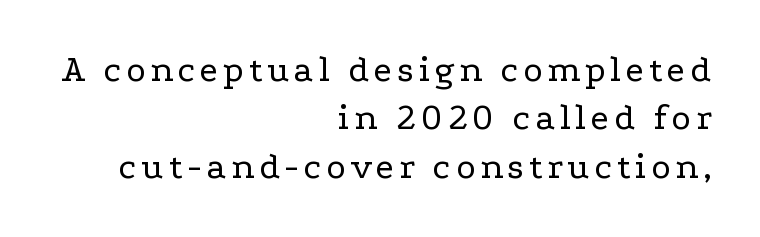
{"serif": "yes", "italic": "no", "bold": "no", "weight": "regular", "width": "wide", "stroke_contrast": "low", "x_height": "medium", "monospaced": "no", "underline": "no", "align": "right", "line_spacing": "normal", "line_spacing_ratio": 1.31, "glyph_px": 37}
